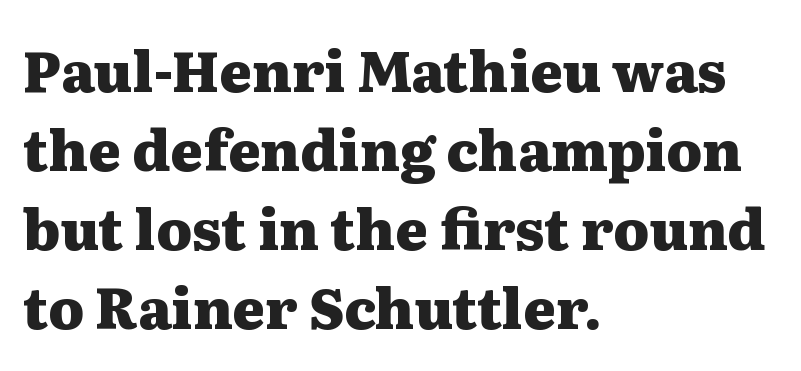
Q: Is the text bold? A: Yes.
Q: Is the text italic (slanted)? A: No, it is upright.
Q: Is the typeface a serif or a sans-serif typeface? A: Serif.
Q: Is the text underlined? A: No.
Q: How is the paragraph aligned? A: Left-aligned.
Q: Is the spacing between letters normal or unusually wide? A: Normal.
Q: Is the spacing between lines tight, normal or loose? A: Normal.
Q: Width (condensed, normal, or wide)? A: Wide.
Q: Stroke contrast? A: Medium.
Q: x-height? A: Medium.
Q: Monospaced? A: No.
